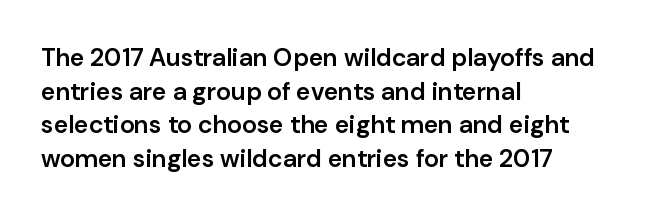
Q: Is the text bold? A: Semi-bold.
Q: Is the text italic (slanted)? A: No, it is upright.
Q: Is the text underlined? A: No.
Q: How is the paragraph aligned? A: Left-aligned.
Q: Is the spacing between letters normal or unusually wide? A: Normal.
Q: Is the spacing between lines tight, normal or loose? A: Normal.
